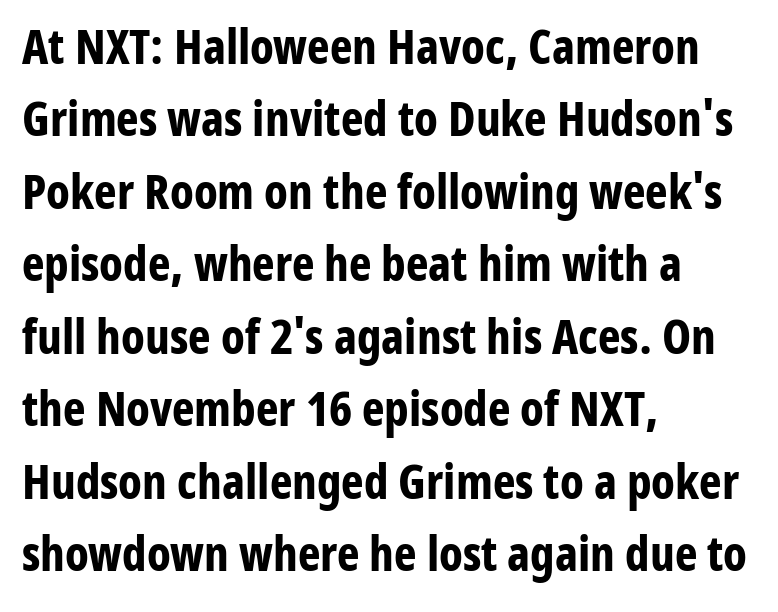
{"serif": "no", "italic": "no", "bold": "yes", "weight": "bold", "width": "condensed", "stroke_contrast": "low", "x_height": "medium", "monospaced": "no", "underline": "no", "align": "left", "line_spacing": "normal", "line_spacing_ratio": 1.51, "letter_spacing": "normal", "letter_spacing_em": 0.0, "glyph_px": 48}
